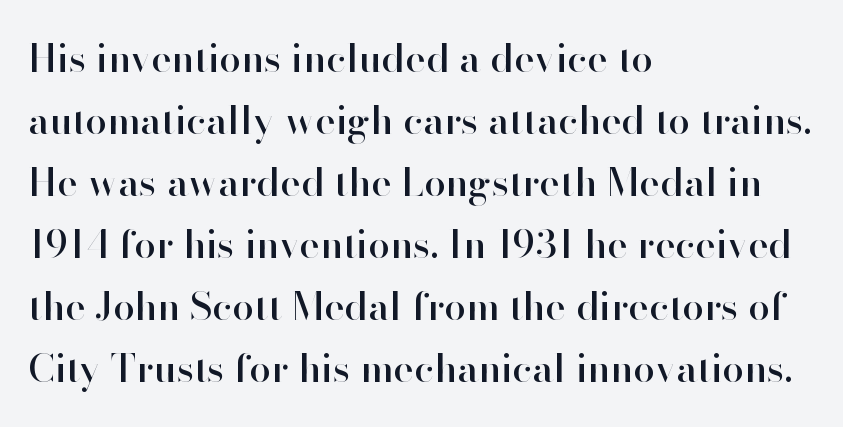
{"serif": "no", "italic": "no", "width": "normal", "stroke_contrast": "high", "x_height": "small", "monospaced": "no", "underline": "no", "align": "left", "line_spacing": "normal", "line_spacing_ratio": 1.59, "letter_spacing": "normal", "letter_spacing_em": 0.0, "glyph_px": 39}
